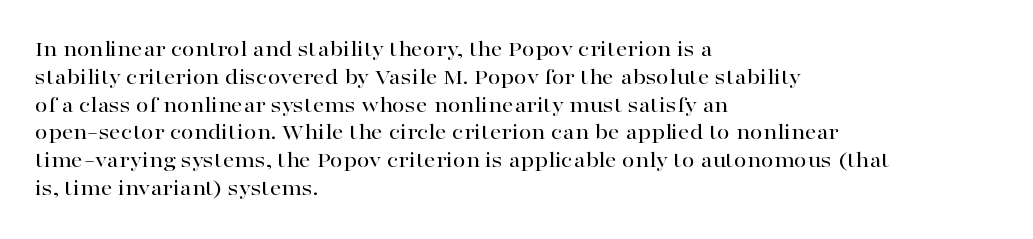
The image shows 23 px text type, upright; set left-aligned, line spacing 1.21x, normal letter spacing, not underlined.
